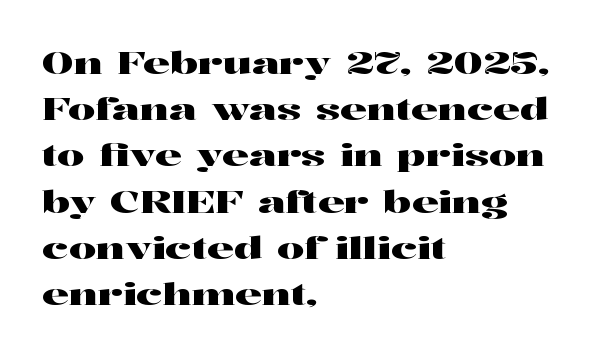
Is this a fixed-width face? No — the glyphs have proportional, varying widths. Beneath every word, the page is bare. One glance says typical: line gaps are just what's usual. The face used here is seriffed, in the tradition of book romans.
